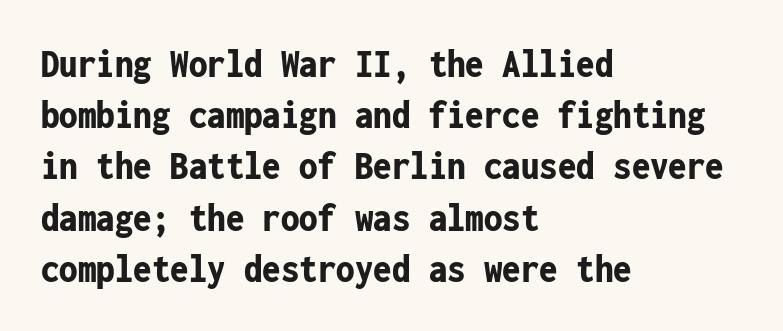
A normal amount of white space separates one row of letters from the next. You can tell it's not italic because the verticals are truly vertical. Nothing unusual about the tracking: characters are spaced as the font intends. Layout note: lines flush left.
